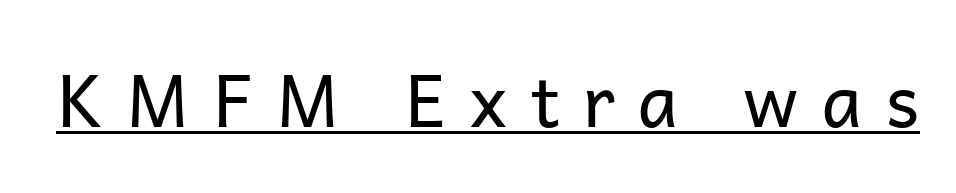
Does a line run under the words? Yes, clearly. Looks like regular typesetting: each glyph gets only the width it needs. The lettering stays uniformly vertical, giving the passage a roman look. The font is comparable to plain body text, perhaps lighter. Caption: expanded tracking, letters set apart. The rendering shows plain stroke endings on the letterforms — a sans-serif design.
